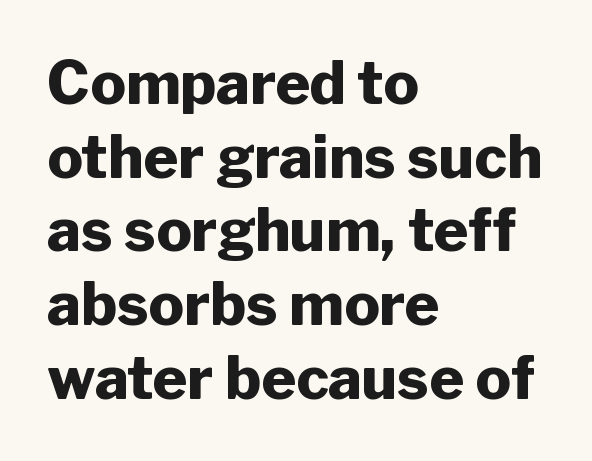
Q: Is the text bold? A: Yes.
Q: Is the text italic (slanted)? A: No, it is upright.
Q: Is the typeface a serif or a sans-serif typeface? A: Sans-serif.
Q: Is the text underlined? A: No.
Q: How is the paragraph aligned? A: Left-aligned.
Q: Is the spacing between letters normal or unusually wide? A: Normal.
Q: Is the spacing between lines tight, normal or loose? A: Normal.
Q: Width (condensed, normal, or wide)? A: Normal.
Q: Stroke contrast? A: Low.
Q: x-height? A: Medium.
Q: Monospaced? A: No.
